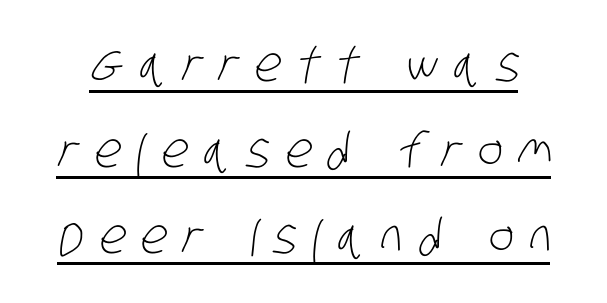
{"serif": "no", "bold": "no", "weight": "light", "width": "condensed", "stroke_contrast": "low", "x_height": "large", "monospaced": "no", "underline": "yes", "line_spacing_ratio": 1.79, "letter_spacing": "wide", "letter_spacing_em": 0.33, "glyph_px": 48}
